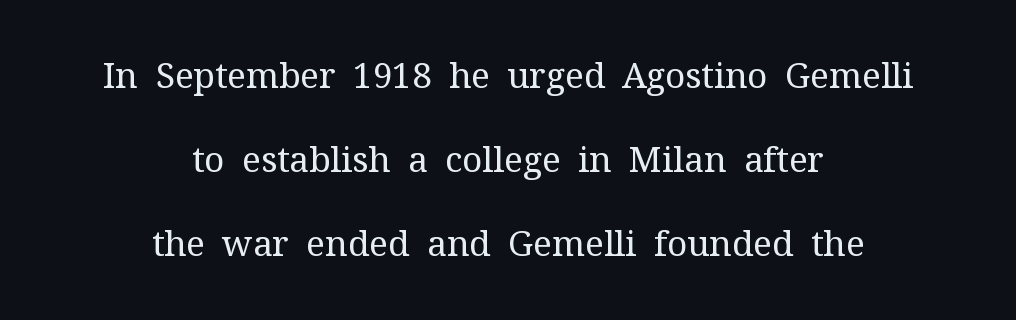
The image shows 35 px regular-weight serif type, upright; set centered, loose line spacing (2.4x), normal letter spacing, not underlined; medium stroke contrast and a medium x-height.
